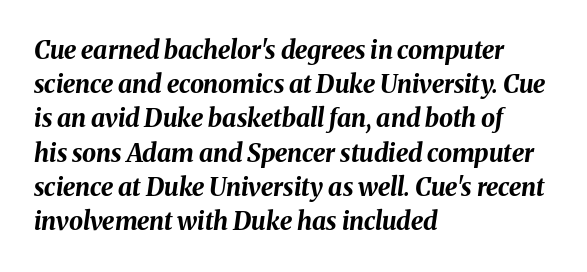
Q: Is the text bold? A: Yes.
Q: Is the text italic (slanted)? A: Yes, it leans right by about 8 degrees.
Q: Is the text underlined? A: No.
Q: How is the paragraph aligned? A: Left-aligned.
Q: Is the spacing between letters normal or unusually wide? A: Normal.
Q: Is the spacing between lines tight, normal or loose? A: Normal.
